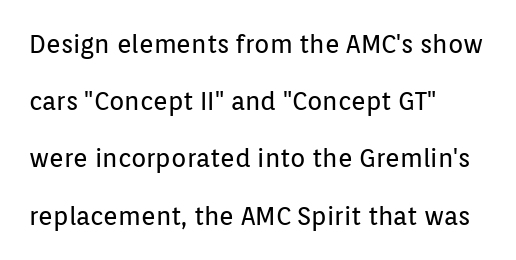
{"italic": "no", "bold": "no", "underline": "no", "align": "left", "line_spacing": "loose", "line_spacing_ratio": 2.29, "letter_spacing": "normal", "letter_spacing_em": 0.0, "glyph_px": 25}
